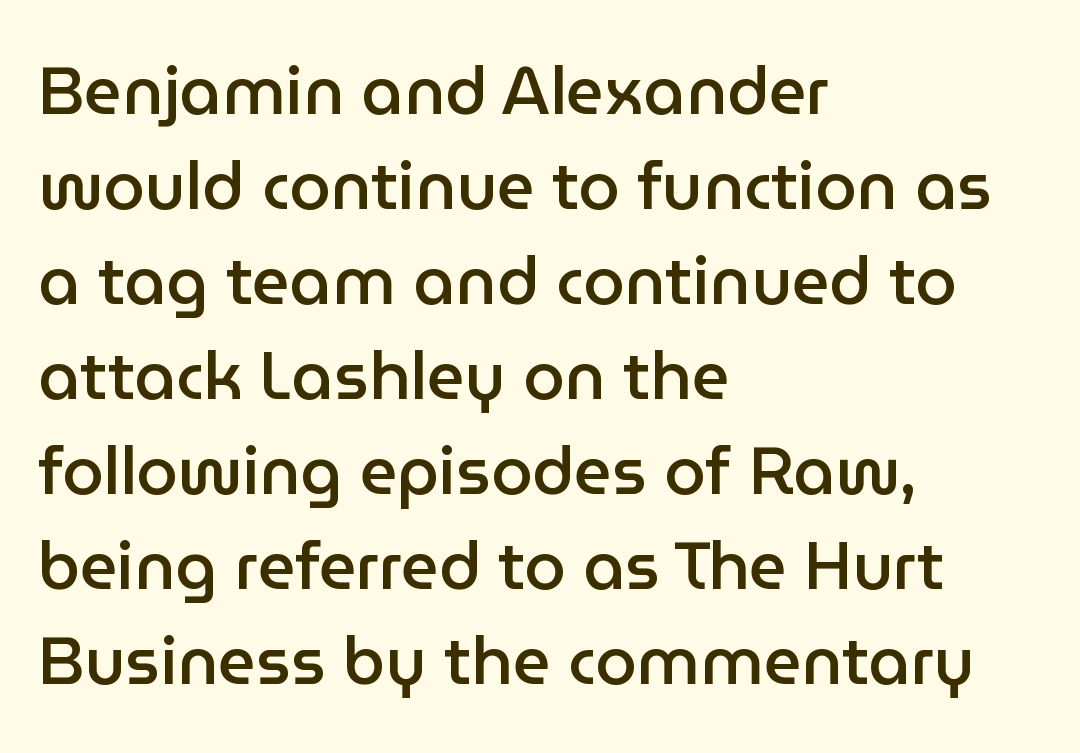
{"serif": "no", "italic": "no", "bold": "semi", "weight": "semibold", "width": "normal", "stroke_contrast": "low", "x_height": "medium", "monospaced": "no", "underline": "no", "align": "left", "line_spacing": "normal", "line_spacing_ratio": 1.44, "letter_spacing": "normal", "letter_spacing_em": 0.0, "glyph_px": 66}
